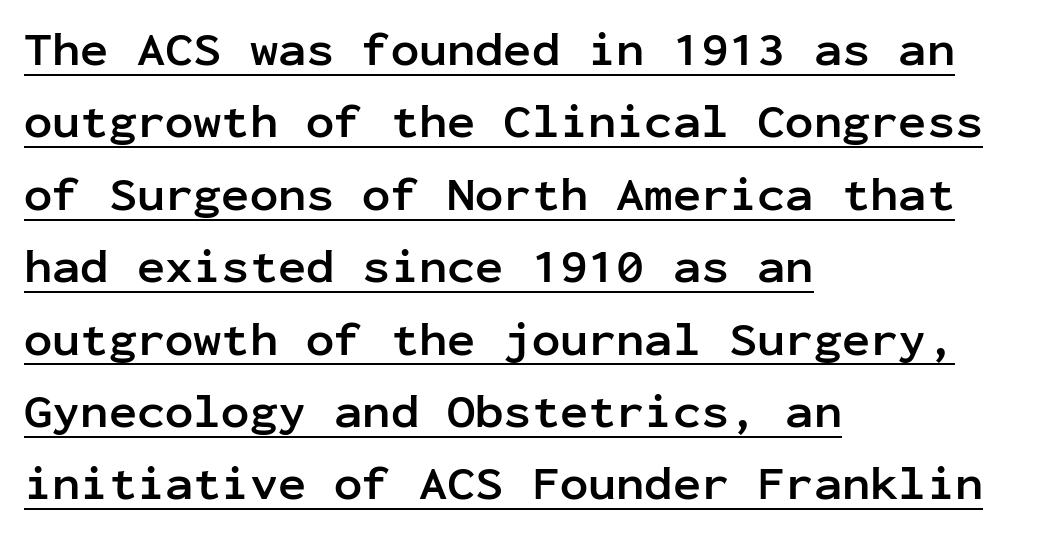
{"serif": "no", "italic": "no", "bold": "yes", "weight": "semibold", "width": "normal", "stroke_contrast": "low", "x_height": "medium", "monospaced": "yes", "underline": "yes", "align": "left", "line_spacing": "normal", "line_spacing_ratio": 1.54, "letter_spacing": "normal", "letter_spacing_em": 0.0, "glyph_px": 47}
